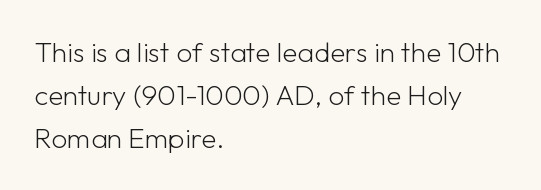
Q: Is the text bold? A: No.
Q: Is the text italic (slanted)? A: No, it is upright.
Q: Is the typeface a serif or a sans-serif typeface? A: Sans-serif.
Q: Is the text underlined? A: No.
Q: How is the paragraph aligned? A: Left-aligned.
Q: Is the spacing between letters normal or unusually wide? A: Normal.
Q: Is the spacing between lines tight, normal or loose? A: Normal.
Q: Width (condensed, normal, or wide)? A: Normal.
Q: Stroke contrast? A: Low.
Q: x-height? A: Medium.
Q: Monospaced? A: No.
